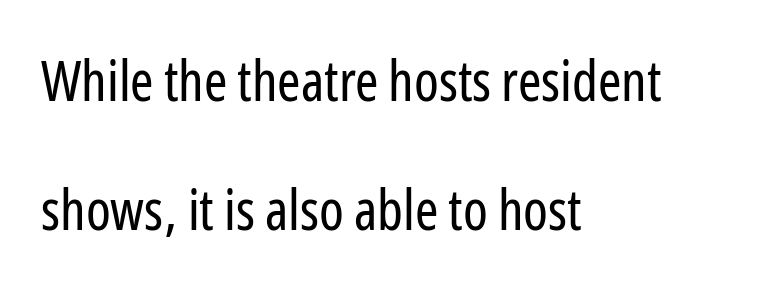
Q: Is the text bold? A: No.
Q: Is the text italic (slanted)? A: No, it is upright.
Q: Is the typeface a serif or a sans-serif typeface? A: Sans-serif.
Q: Is the text underlined? A: No.
Q: How is the paragraph aligned? A: Left-aligned.
Q: Is the spacing between letters normal or unusually wide? A: Normal.
Q: Is the spacing between lines tight, normal or loose? A: Loose.
Q: Width (condensed, normal, or wide)? A: Condensed.
Q: Stroke contrast? A: Low.
Q: x-height? A: Medium.
Q: Monospaced? A: No.
